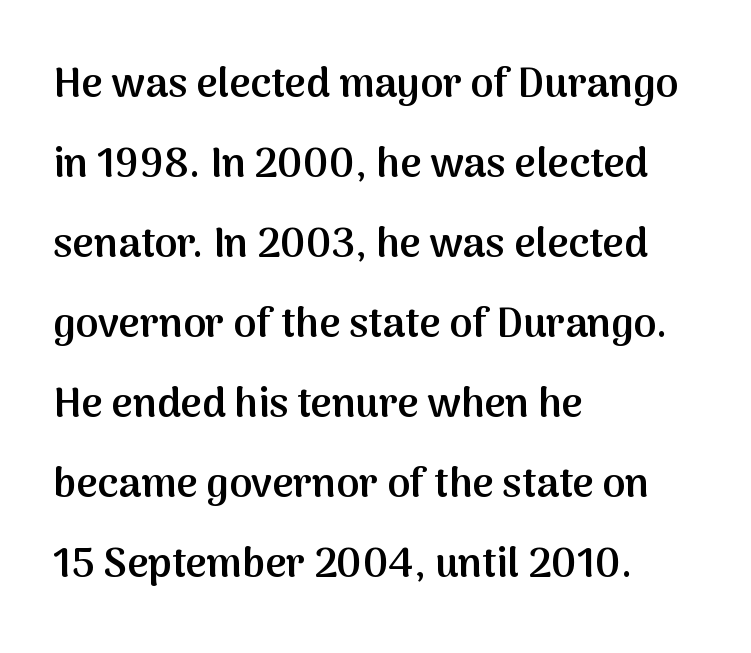
{"serif": "no", "italic": "no", "bold": "semi", "weight": "semibold", "width": "normal", "stroke_contrast": "medium", "x_height": "medium", "monospaced": "no", "underline": "no", "align": "left", "line_spacing": "loose", "line_spacing_ratio": 1.95, "letter_spacing": "normal", "letter_spacing_em": 0.0, "glyph_px": 41}
